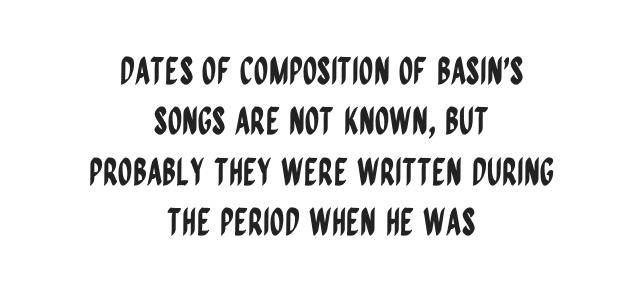
Q: Is the text italic (slanted)? A: No, it is upright.
Q: Is the typeface a serif or a sans-serif typeface? A: Sans-serif.
Q: Is the text underlined? A: No.
Q: How is the paragraph aligned? A: Centered.
Q: Is the spacing between letters normal or unusually wide? A: Normal.
Q: Is the spacing between lines tight, normal or loose? A: Normal.
Q: Width (condensed, normal, or wide)? A: Condensed.
Q: Stroke contrast? A: Low.
Q: x-height? A: Large.
Q: Monospaced? A: No.
